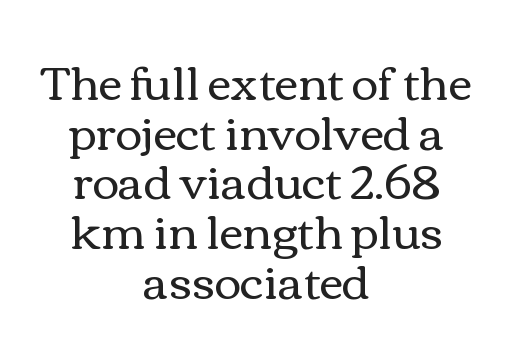
Check the space under the baseline: it is left empty. The letters advance in unequal steps, a hallmark of proportional type. One-word summary of the alignment: center. Does the leading feel generous? Not at all — it's pinched. No extra tracking has been applied to these lines. No italicization has been applied; the sample stays upright.
